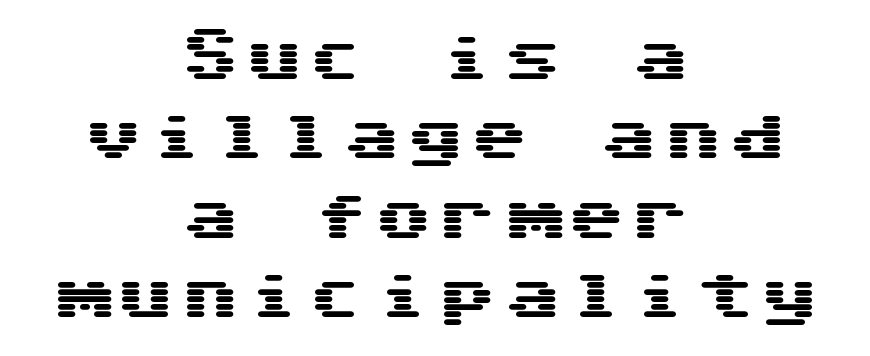
The glyphs in this specimen are sans serif. The compositor balanced each line on the midline. Unmarked baselines from the first word to the last. Posture: upright roman. Horizontal bands of white between lines are of average thickness.
